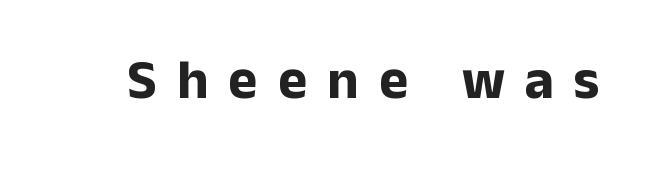
The image shows 55 px bold sans-serif type, upright; set unusually wide letter spacing (+0.37 em), not underlined; low stroke contrast and a medium x-height.
